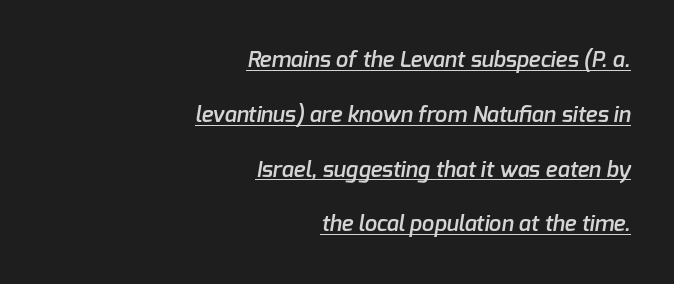
Q: Is the text bold? A: Semi-bold.
Q: Is the text underlined? A: Yes.
Q: How is the paragraph aligned? A: Right-aligned.
Q: Is the spacing between letters normal or unusually wide? A: Normal.
Q: Is the spacing between lines tight, normal or loose? A: Loose.
